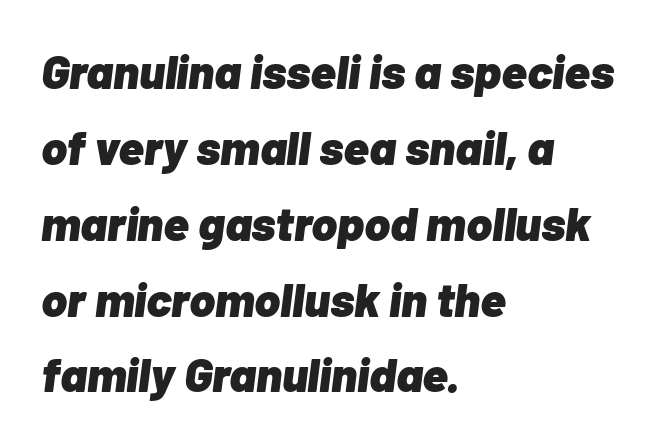
The image shows 48 px heavy type, italic (leaning right); set left-aligned, normal line spacing (1.58x), normal letter spacing, not underlined; low stroke contrast and a medium x-height.
